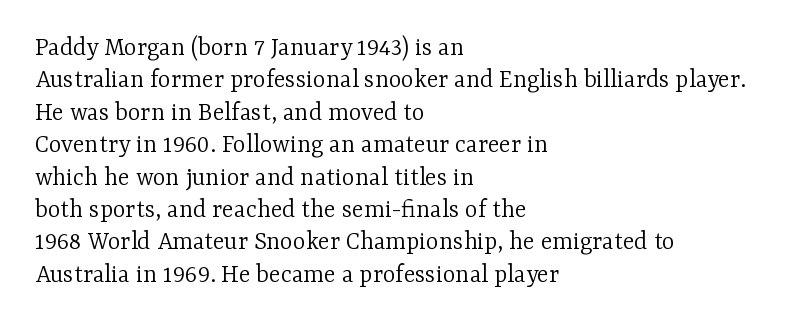
The image shows 27 px text type, upright; set left-aligned, line spacing 1.2x, normal letter spacing, not underlined.
